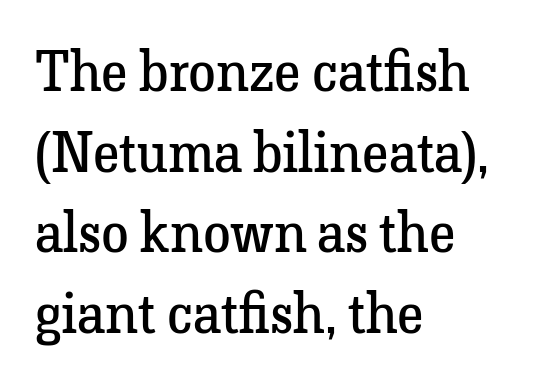
{"serif": "yes", "italic": "no", "bold": "no", "weight": "regular", "width": "normal", "stroke_contrast": "low", "x_height": "medium", "monospaced": "no", "underline": "no", "align": "left", "line_spacing": "normal", "line_spacing_ratio": 1.44, "letter_spacing": "normal", "letter_spacing_em": 0.0, "glyph_px": 56}
